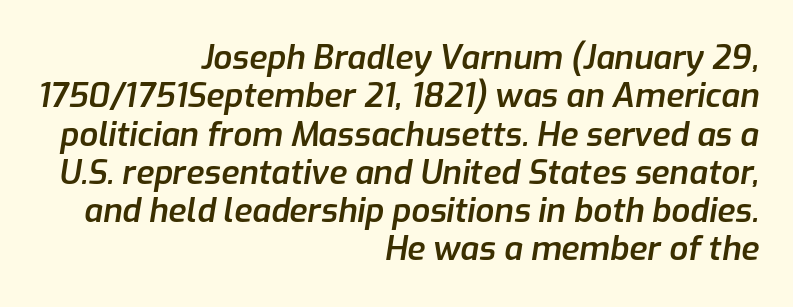
{"italic": "yes", "lean": "right", "slant_degrees": 9, "bold": "semi", "weight": "semibold", "width": "normal", "stroke_contrast": "low", "x_height": "medium", "monospaced": "no", "underline": "no", "align": "right", "line_spacing_ratio": 1.16, "letter_spacing": "normal", "letter_spacing_em": 0.0, "glyph_px": 33}
